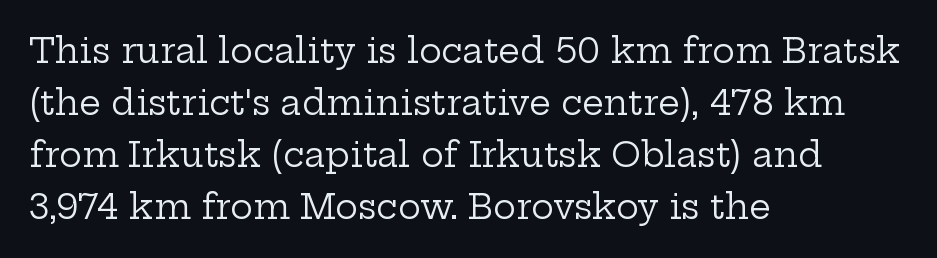
{"serif": "yes", "italic": "no", "bold": "no", "weight": "regular", "width": "wide", "stroke_contrast": "low", "x_height": "medium", "monospaced": "no", "underline": "no", "align": "left", "line_spacing": "normal", "line_spacing_ratio": 1.53, "letter_spacing": "normal", "letter_spacing_em": 0.0, "glyph_px": 34}
